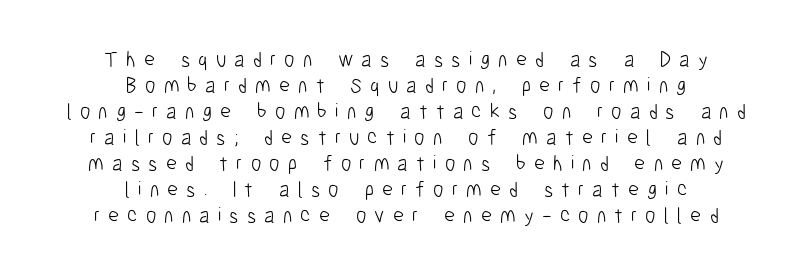
The image shows 21 px text type, upright; set centered, line spacing 1.24x, unusually wide letter spacing (+0.39 em), not underlined.
